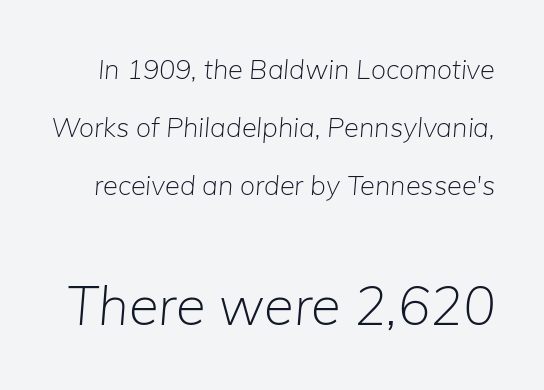
Q: Is the text bold? A: No.
Q: Is the text italic (slanted)? A: Yes, it leans right by about 5 degrees.
Q: Is the text underlined? A: No.
Q: Is the spacing between letters normal or unusually wide? A: Normal.
Q: Is the spacing between lines tight, normal or loose? A: Loose.
Q: Which block of text is set in a larger size, the first (top) or the second (bottom)? A: The second (bottom) one.
Q: Width (condensed, normal, or wide)? A: Normal.
Q: Stroke contrast? A: Low.
Q: x-height? A: Medium.
Q: Monospaced? A: No.
